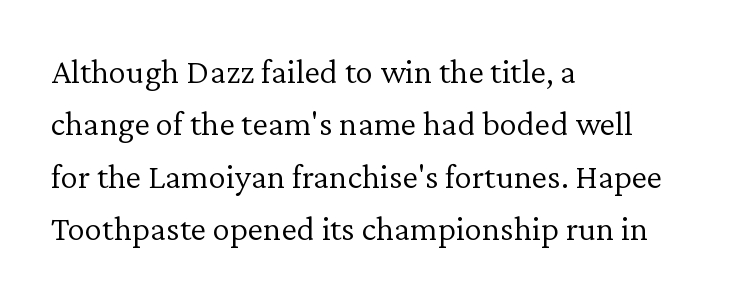
Q: Is the text bold? A: No.
Q: Is the text italic (slanted)? A: No, it is upright.
Q: Is the typeface a serif or a sans-serif typeface? A: Serif.
Q: Is the text underlined? A: No.
Q: How is the paragraph aligned? A: Left-aligned.
Q: Is the spacing between letters normal or unusually wide? A: Normal.
Q: Is the spacing between lines tight, normal or loose? A: Normal.
Q: Width (condensed, normal, or wide)? A: Normal.
Q: Stroke contrast? A: Low.
Q: x-height? A: Medium.
Q: Monospaced? A: No.
